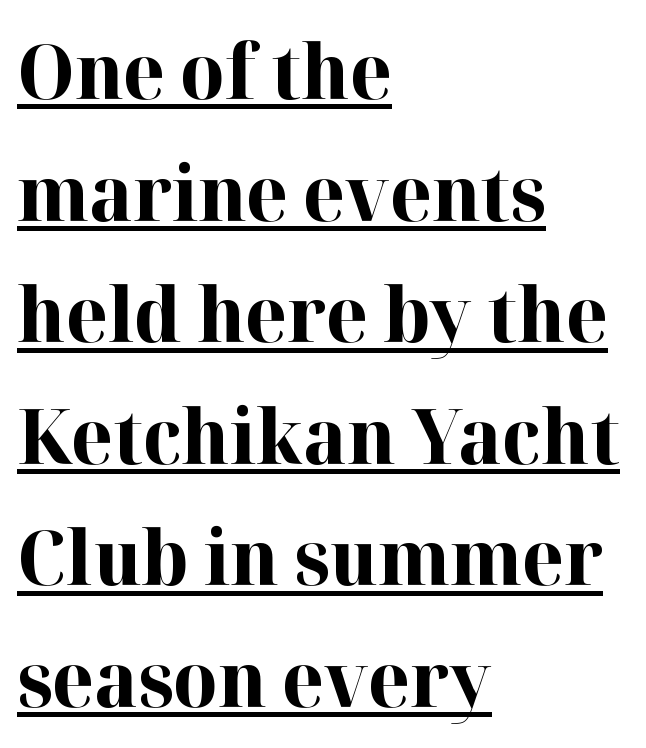
Q: Is the text bold? A: Yes.
Q: Is the text italic (slanted)? A: No, it is upright.
Q: Is the typeface a serif or a sans-serif typeface? A: Serif.
Q: Is the text underlined? A: Yes.
Q: How is the paragraph aligned? A: Left-aligned.
Q: Is the spacing between letters normal or unusually wide? A: Normal.
Q: Is the spacing between lines tight, normal or loose? A: Normal.
Q: Width (condensed, normal, or wide)? A: Normal.
Q: Stroke contrast? A: High.
Q: x-height? A: Medium.
Q: Monospaced? A: No.
